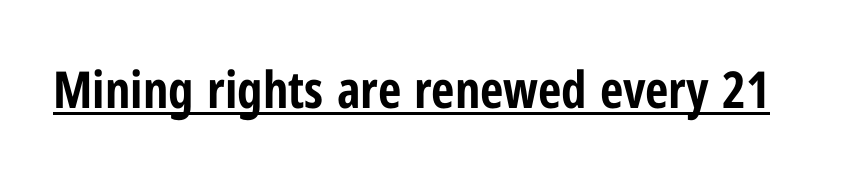
Underlining? Definitely there. No feet cap the strokes, marking this as sans-serif type. Posture: straight, roman, zero tilt. Bold? Absolutely — the strokes are thick and heavy. The letterforms sit shoulder to shoulder at normal distance.
